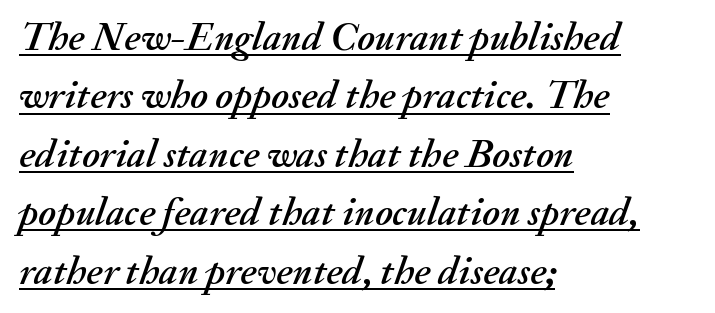
Reading down the block, your eye returns to a fixed left position each line. Default kerning and tracking; the words read as compact shapes. Looking at the ascenders, they clearly lean. What decoration does the sample have? An underline.
